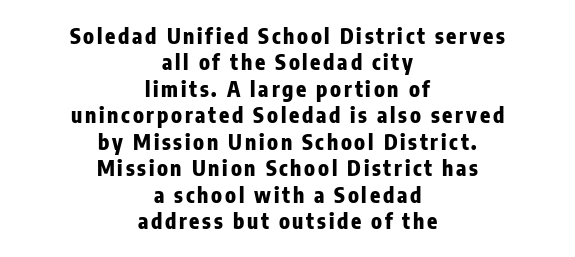
The vertical gap from one line to the next is medium. Every letter is thick-stroked: bold, no question. The lettering holds an erect, upright posture throughout. The baseline area is clear.
